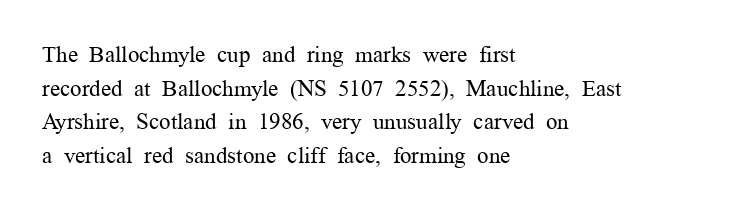
Q: Is the text bold? A: No.
Q: Is the text italic (slanted)? A: No, it is upright.
Q: Is the text underlined? A: No.
Q: How is the paragraph aligned? A: Left-aligned.
Q: Is the spacing between letters normal or unusually wide? A: Normal.
Q: Is the spacing between lines tight, normal or loose? A: Normal.
